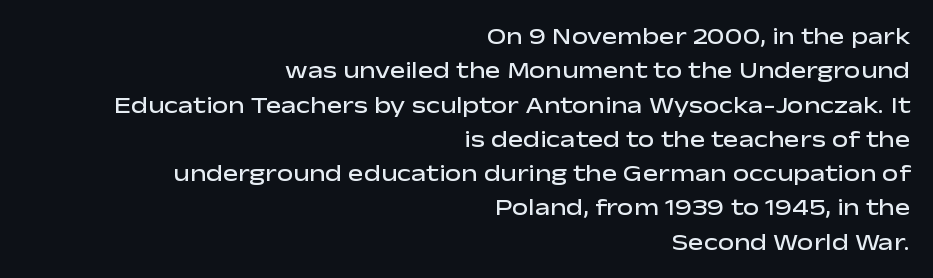
Q: Is the text bold? A: Semi-bold.
Q: Is the text italic (slanted)? A: No, it is upright.
Q: Is the text underlined? A: No.
Q: How is the paragraph aligned? A: Right-aligned.
Q: Is the spacing between letters normal or unusually wide? A: Normal.
Q: Is the spacing between lines tight, normal or loose? A: Normal.
